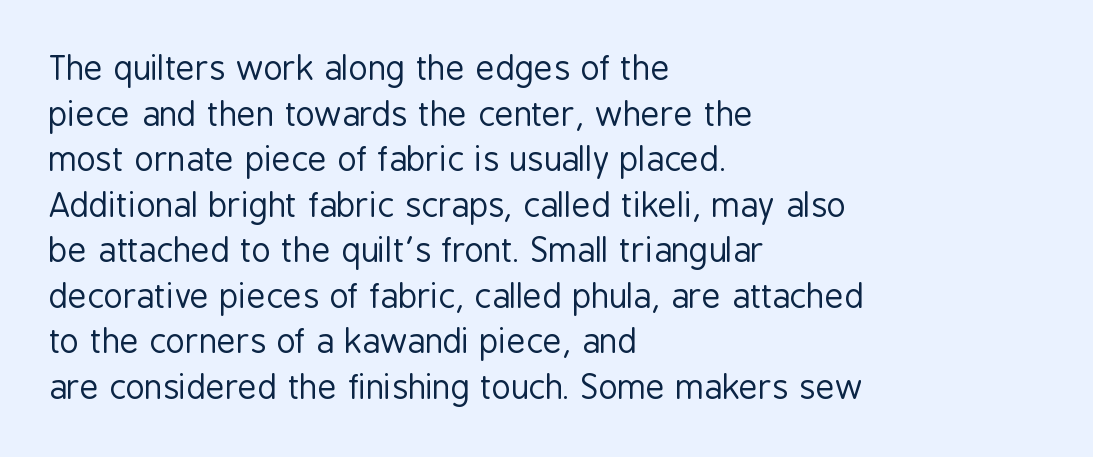
{"serif": "no", "italic": "no", "bold": "no", "weight": "regular", "width": "condensed", "stroke_contrast": "low", "x_height": "medium", "monospaced": "no", "underline": "no", "align": "left", "line_spacing": "normal", "line_spacing_ratio": 1.38, "letter_spacing": "normal", "letter_spacing_em": 0.0, "glyph_px": 33}
